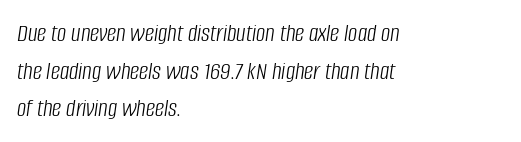
Q: Is the text bold? A: No.
Q: Is the text italic (slanted)? A: Yes, it leans right by about 8 degrees.
Q: Is the text underlined? A: No.
Q: How is the paragraph aligned? A: Left-aligned.
Q: Is the spacing between letters normal or unusually wide? A: Normal.
Q: Is the spacing between lines tight, normal or loose? A: Normal.
